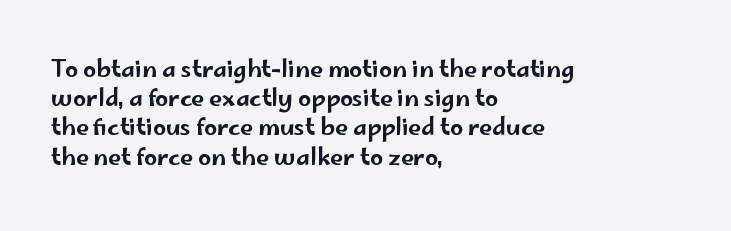
Q: Is the text italic (slanted)? A: No, it is upright.
Q: Is the text underlined? A: No.
Q: How is the paragraph aligned? A: Left-aligned.
Q: Is the spacing between letters normal or unusually wide? A: Normal.
Q: Is the spacing between lines tight, normal or loose? A: Normal.
